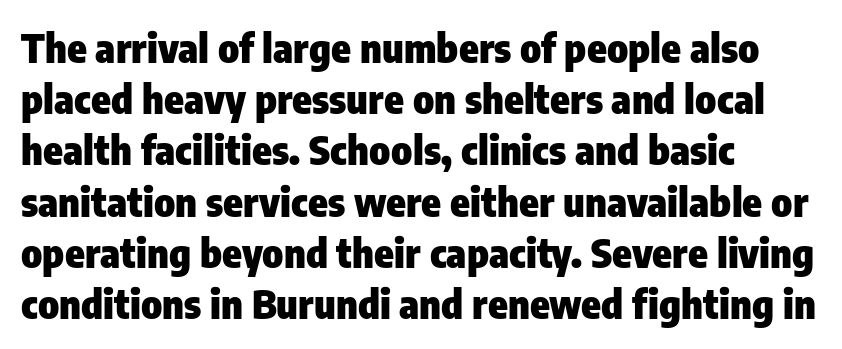
Do the characters align in a grid? No, the font is proportional. Is there much room between lines? A standard amount, neither cramped nor airy. This is heavy type, rendered in bold. Spacing between characters is what you'd get straight out of the box. The letters stand straight up with perfectly vertical stems.
